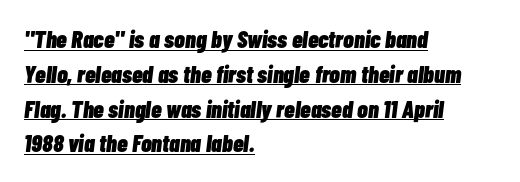
Q: Is the text bold? A: Yes.
Q: Is the text italic (slanted)? A: Yes, it leans right by about 7 degrees.
Q: Is the text underlined? A: Yes.
Q: How is the paragraph aligned? A: Left-aligned.
Q: Is the spacing between letters normal or unusually wide? A: Normal.
Q: Is the spacing between lines tight, normal or loose? A: Normal.
